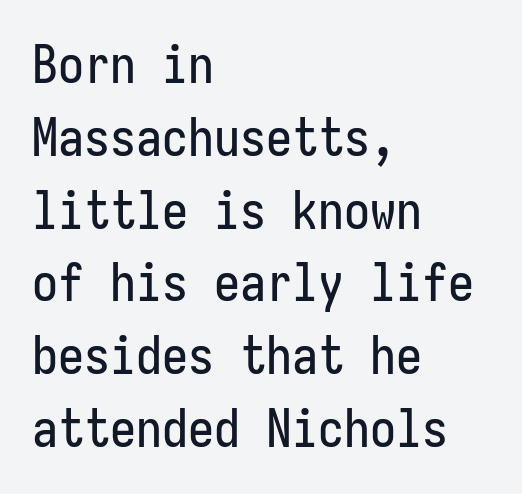
Q: Is the text italic (slanted)? A: No, it is upright.
Q: Is the typeface a serif or a sans-serif typeface? A: Sans-serif.
Q: Is the text underlined? A: No.
Q: How is the paragraph aligned? A: Left-aligned.
Q: Is the spacing between letters normal or unusually wide? A: Normal.
Q: Is the spacing between lines tight, normal or loose? A: Normal.
Q: Width (condensed, normal, or wide)? A: Condensed.
Q: Stroke contrast? A: Low.
Q: x-height? A: Medium.
Q: Monospaced? A: Yes.
